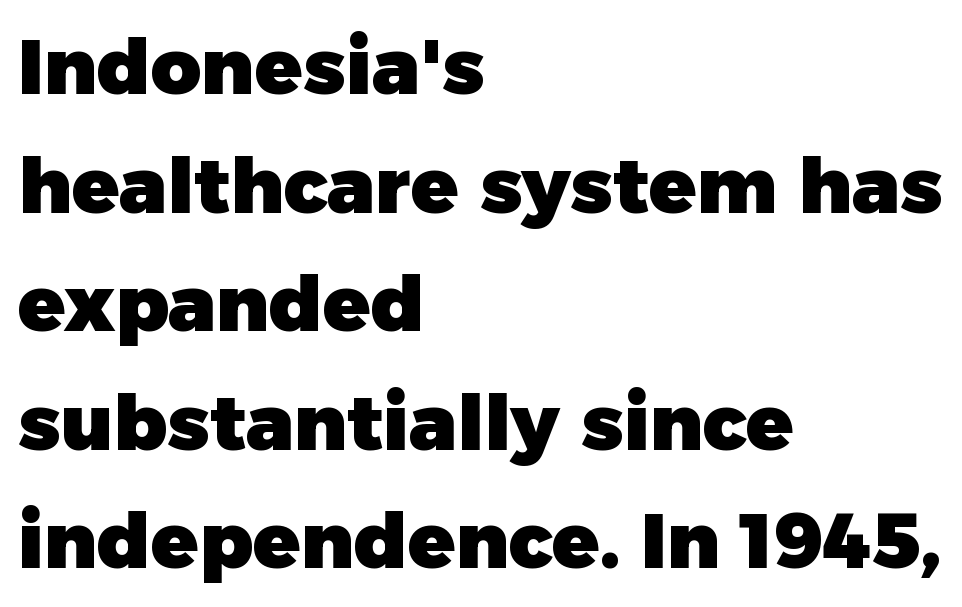
The image shows 78 px heavy sans-serif type, upright; set left-aligned, normal line spacing (1.52x), normal letter spacing, not underlined; low stroke contrast and a medium x-height.
